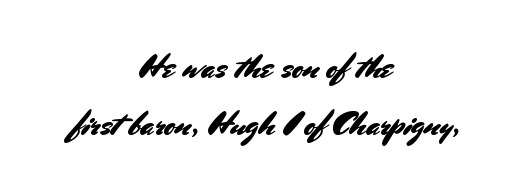
The image shows 34 px sans-serif type; set centered, normal line spacing (1.67x), normal letter spacing, not underlined; medium stroke contrast and a small x-height.
